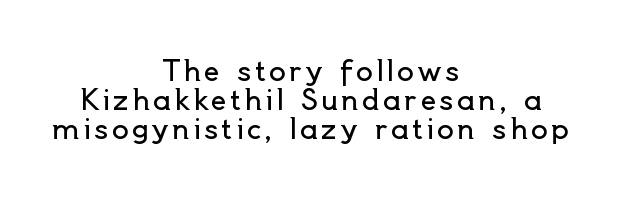
Q: Is the text bold? A: No.
Q: Is the text italic (slanted)? A: No, it is upright.
Q: Is the typeface a serif or a sans-serif typeface? A: Sans-serif.
Q: Is the text underlined? A: No.
Q: How is the paragraph aligned? A: Centered.
Q: Is the spacing between lines tight, normal or loose? A: Tight.
Q: Width (condensed, normal, or wide)? A: Normal.
Q: x-height? A: Small.
Q: Monospaced? A: No.
